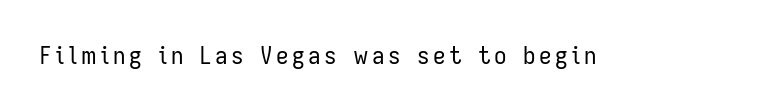
{"italic": "no", "bold": "no", "underline": "no", "glyph_px": 25}
